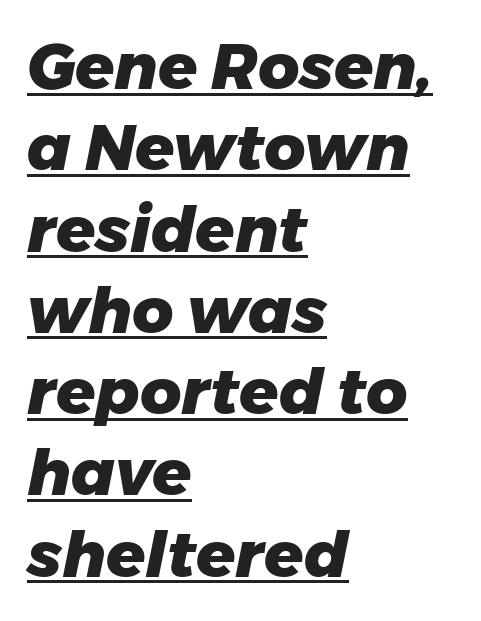
Q: Is the text bold? A: Yes.
Q: Is the text italic (slanted)? A: Yes, it leans right by about 11 degrees.
Q: Is the text underlined? A: Yes.
Q: How is the paragraph aligned? A: Left-aligned.
Q: Is the spacing between letters normal or unusually wide? A: Normal.
Q: Is the spacing between lines tight, normal or loose? A: Normal.
Q: Width (condensed, normal, or wide)? A: Normal.
Q: Stroke contrast? A: Low.
Q: x-height? A: Medium.
Q: Monospaced? A: No.
